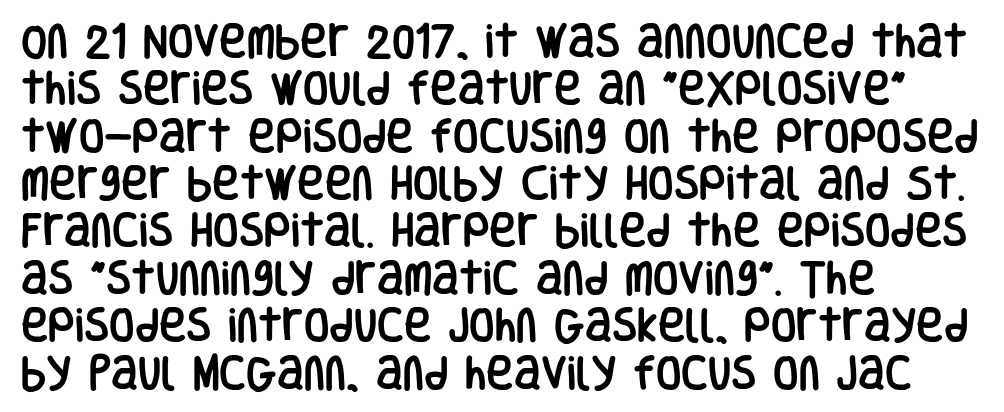
How are the letters spaced? Ordinarily, with no added tracking. Style check: upright. Only glyphs here, with clear space below each row. Visually the block forms a straight wall on the left and a jagged coastline on the right. Horizontal bands of white between lines are of average thickness.
